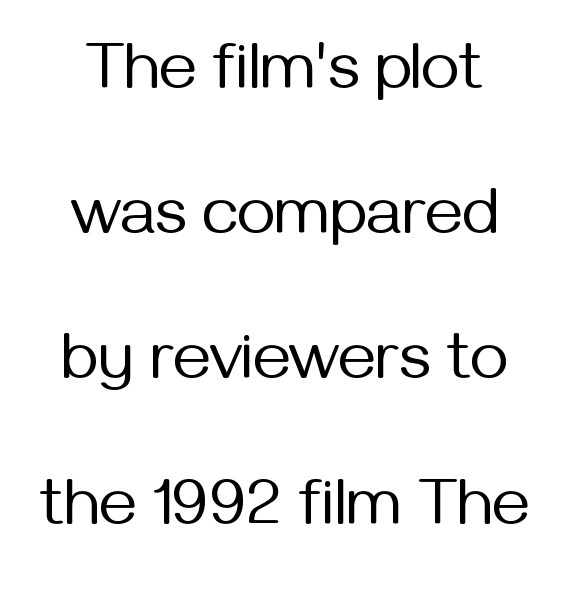
{"serif": "no", "italic": "no", "bold": "no", "weight": "regular", "width": "normal", "stroke_contrast": "medium", "x_height": "medium", "monospaced": "no", "underline": "no", "line_spacing": "loose", "line_spacing_ratio": 2.2, "letter_spacing": "normal", "letter_spacing_em": 0.0, "glyph_px": 66}
